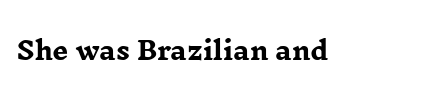
The image shows 25 px bold type, upright; set normal letter spacing, not underlined.
